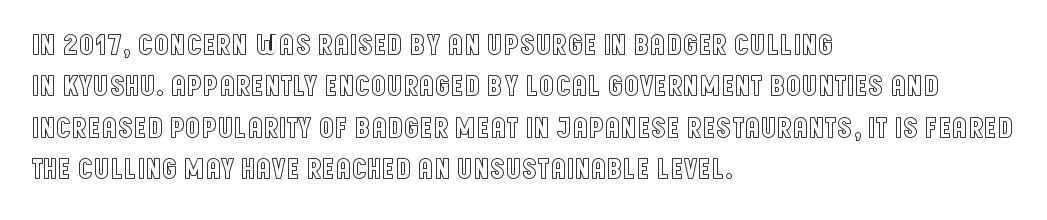
The image shows 30 px condensed type, upright; set left-aligned, normal line spacing (1.38x), normal letter spacing, not underlined; a large x-height.
